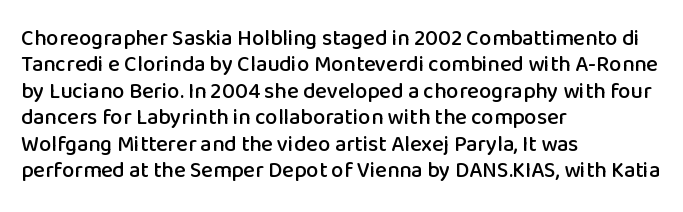
This rendering features lettering with no underline. Horizontal alignment here is leftward, the default for most running prose. These lines keep a tight, regular rhythm from letter to letter. A typesetter would mark this as roman, not italic.
